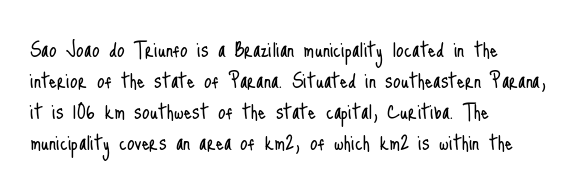
Q: Is the text bold? A: No.
Q: Is the text italic (slanted)? A: No, it is upright.
Q: Is the text underlined? A: No.
Q: How is the paragraph aligned? A: Left-aligned.
Q: Is the spacing between letters normal or unusually wide? A: Normal.
